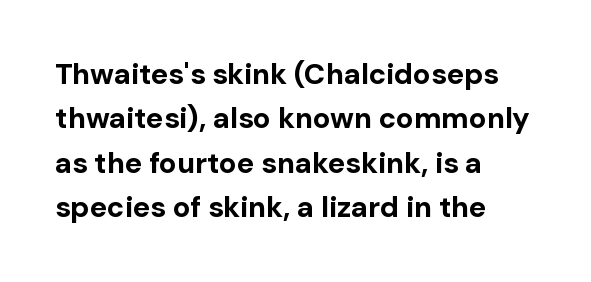
The image shows 29 px bold sans-serif type, upright; set left-aligned, normal line spacing (1.53x), normal letter spacing, not underlined; low stroke contrast and a medium x-height.
